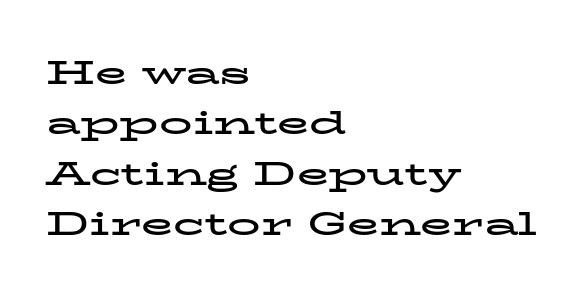
{"serif": "yes", "italic": "no", "bold": "yes", "weight": "bold", "width": "wide", "stroke_contrast": "low", "x_height": "medium", "monospaced": "no", "underline": "no", "align": "left", "line_spacing": "normal", "line_spacing_ratio": 1.53, "letter_spacing": "normal", "letter_spacing_em": 0.0, "glyph_px": 33}
